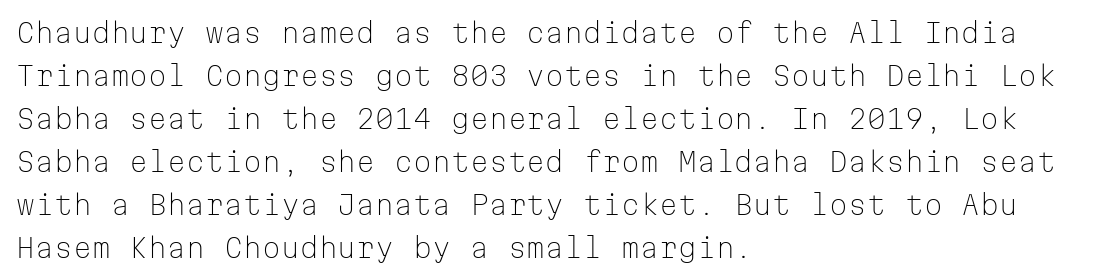
Line beginnings align vertically; line endings do not. Quick note: not italic, upright. No chunkiness to these letters — they're not bold. Default kerning and tracking; the words read as compact shapes.
